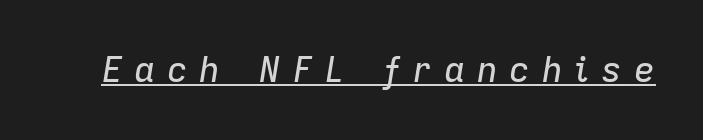
Q: Is the text italic (slanted)? A: Yes, it leans right by about 9 degrees.
Q: Is the text underlined? A: Yes.
Q: Is the spacing between letters normal or unusually wide? A: Unusually wide.
Q: Width (condensed, normal, or wide)? A: Normal.
Q: Stroke contrast? A: Low.
Q: x-height? A: Medium.
Q: Monospaced? A: No.
